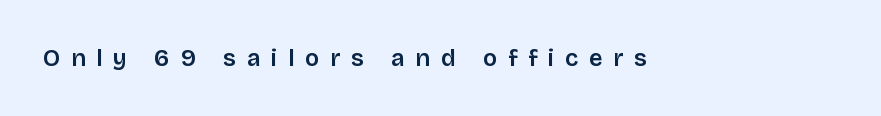
The image shows 24 px text type, upright; set unusually wide letter spacing (+0.45 em), not underlined.
